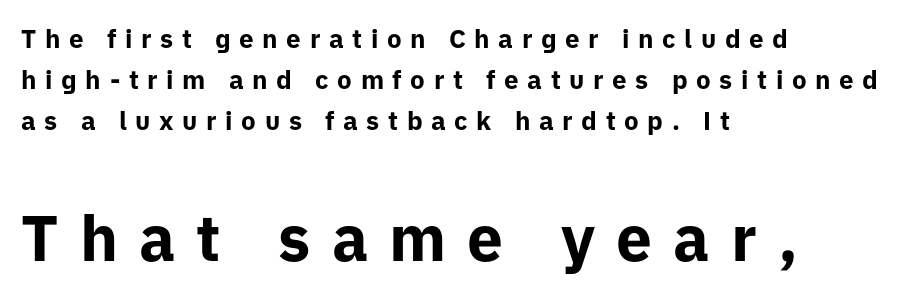
Serif or sans? Sans — the stroke terminals are bare. A classic flush-left, rag-right setting is used for this passage. This layout puts the modest block above and the oversized block below. The rendering uses a bold face; every stroke is thick and dark.
